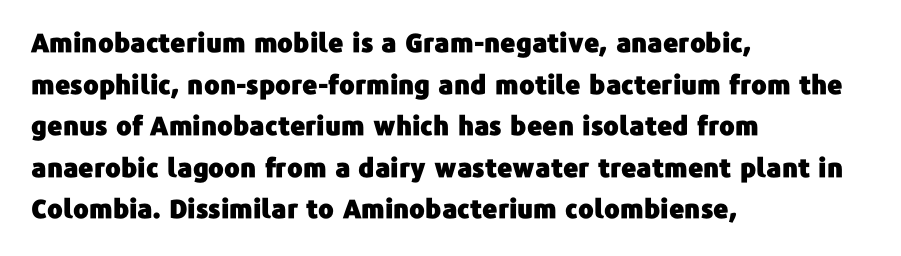
The glyphs are unaccompanied by any horizontal stroke below them. Nope, not italic — everything's standing straight. This sample keeps an unexceptional amount of space between lines. The lines are quadded left. Characters follow at the spacing the type designer built in.
